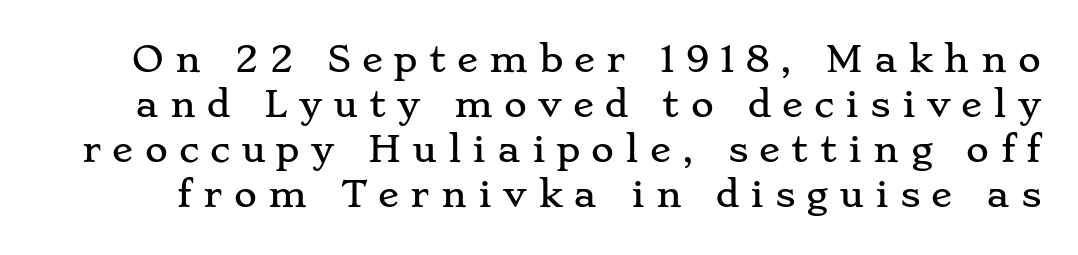
The image shows 35 px wide serif type, upright; set normal line spacing (1.29x), unusually wide letter spacing (+0.32 em), not underlined; low stroke contrast and a small x-height.
